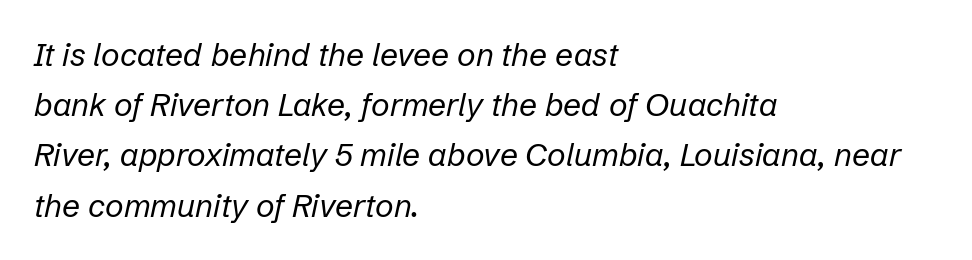
{"italic": "yes", "lean": "right", "slant_degrees": 12, "bold": "no", "weight": "regular", "width": "normal", "stroke_contrast": "low", "x_height": "medium", "monospaced": "no", "underline": "no", "align": "left", "line_spacing": "normal", "line_spacing_ratio": 1.57, "letter_spacing": "normal", "letter_spacing_em": 0.0, "glyph_px": 32}
